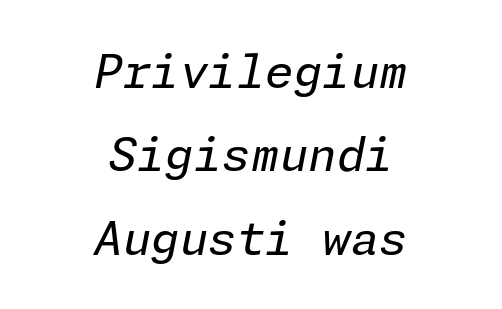
You could call the tracking neutral — neither tight nor loose. Quick note: underline off. Is the type heavy? It reads as light-to-regular instead. Each line is balanced around a shared central axis. Style check: oblique.
